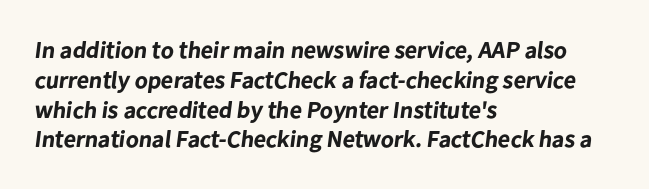
Q: Is the text bold? A: Yes.
Q: Is the text underlined? A: No.
Q: How is the paragraph aligned? A: Left-aligned.
Q: Is the spacing between letters normal or unusually wide? A: Normal.
